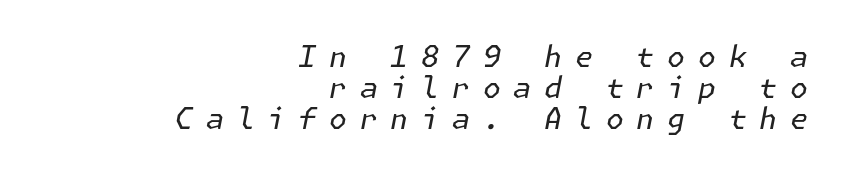
Q: Is the text bold? A: No.
Q: Is the text italic (slanted)? A: Yes, it leans right by about 11 degrees.
Q: Is the text underlined? A: No.
Q: How is the paragraph aligned? A: Right-aligned.
Q: Is the spacing between letters normal or unusually wide? A: Unusually wide.
Q: Is the spacing between lines tight, normal or loose? A: Tight.
Q: Width (condensed, normal, or wide)? A: Normal.
Q: Stroke contrast? A: Low.
Q: x-height? A: Medium.
